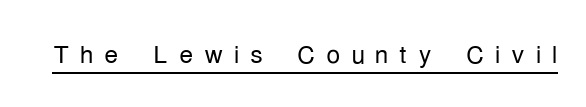
Q: Is the text bold? A: No.
Q: Is the text italic (slanted)? A: No, it is upright.
Q: Is the typeface a serif or a sans-serif typeface? A: Sans-serif.
Q: Is the text underlined? A: Yes.
Q: Is the spacing between letters normal or unusually wide? A: Unusually wide.
Q: Width (condensed, normal, or wide)? A: Condensed.
Q: Stroke contrast? A: Low.
Q: x-height? A: Medium.
Q: Monospaced? A: No.
